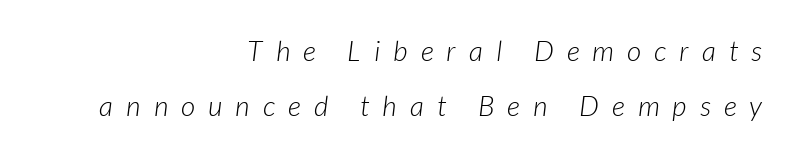
The image shows 28 px light type, italic (leaning right); set right-aligned, loose line spacing (1.98x), unusually wide letter spacing (+0.47 em), not underlined; low stroke contrast and a medium x-height.
